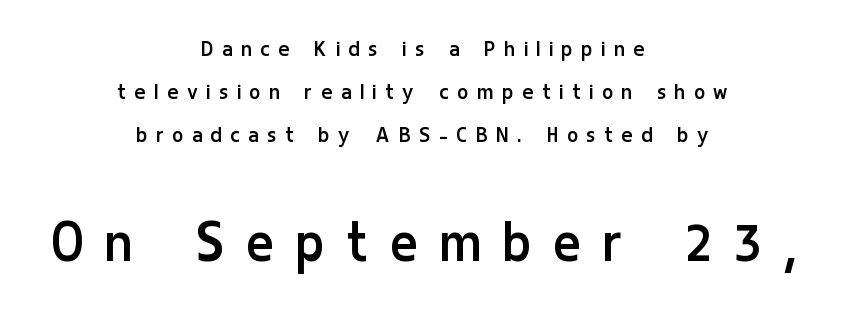
The weight tops out at a normal text grade. Serif or sans? Sans — the stroke terminals are bare. It's the straight-up-and-down kind of type. Is the block centered? Yes — each line is placed symmetrically about the middle. Note the varied advance widths — an 'i' is clearly narrower than an 'm'. Bigger letters appear in the bottom chunk; the top chunk is reduced.
